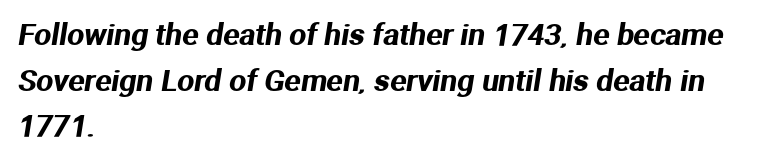
{"serif": "no", "width": "normal", "stroke_contrast": "medium", "x_height": "medium", "monospaced": "no", "underline": "no", "align": "left", "line_spacing": "normal", "line_spacing_ratio": 1.52, "letter_spacing": "normal", "letter_spacing_em": 0.0, "glyph_px": 30}
